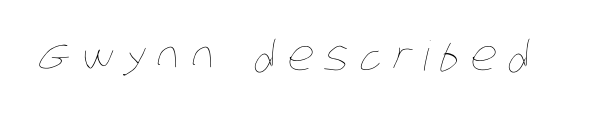
The image shows 41 px thin, condensed type; set unusually wide letter spacing (+0.28 em), not underlined; low stroke contrast and a large x-height.
